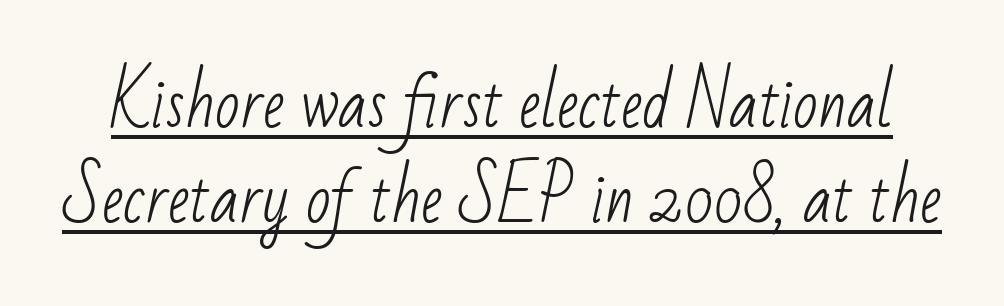
{"serif": "no", "bold": "no", "weight": "light", "width": "condensed", "stroke_contrast": "low", "x_height": "small", "monospaced": "no", "underline": "yes", "line_spacing": "normal", "line_spacing_ratio": 1.46, "letter_spacing": "normal", "letter_spacing_em": 0.0, "glyph_px": 65}
